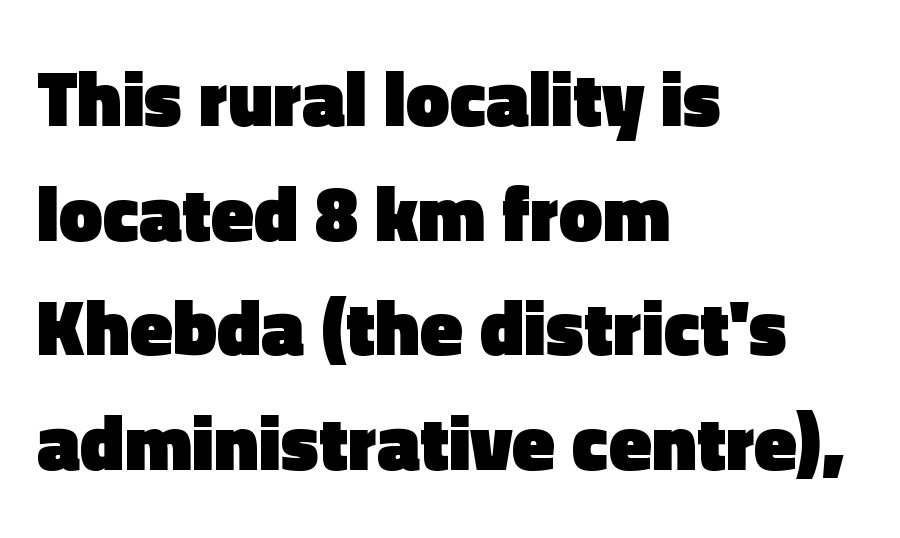
{"serif": "no", "italic": "no", "bold": "yes", "weight": "heavy", "width": "normal", "x_height": "medium", "monospaced": "no", "underline": "no", "align": "left", "line_spacing": "normal", "line_spacing_ratio": 1.47, "letter_spacing": "normal", "letter_spacing_em": 0.0, "glyph_px": 78}
